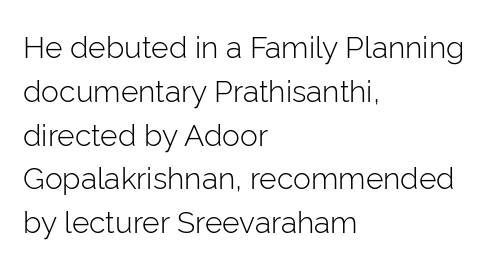
Q: Is the text bold? A: No.
Q: Is the text italic (slanted)? A: No, it is upright.
Q: Is the typeface a serif or a sans-serif typeface? A: Sans-serif.
Q: Is the text underlined? A: No.
Q: How is the paragraph aligned? A: Left-aligned.
Q: Is the spacing between letters normal or unusually wide? A: Normal.
Q: Is the spacing between lines tight, normal or loose? A: Normal.
Q: Width (condensed, normal, or wide)? A: Normal.
Q: Stroke contrast? A: Low.
Q: x-height? A: Medium.
Q: Monospaced? A: No.
